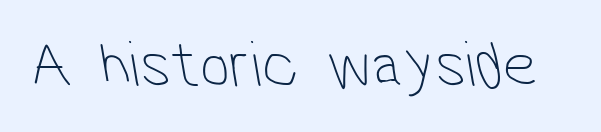
{"serif": "no", "bold": "no", "weight": "thin", "width": "condensed", "stroke_contrast": "low", "x_height": "medium", "monospaced": "no", "underline": "no", "letter_spacing": "normal", "letter_spacing_em": 0.0, "glyph_px": 67}
